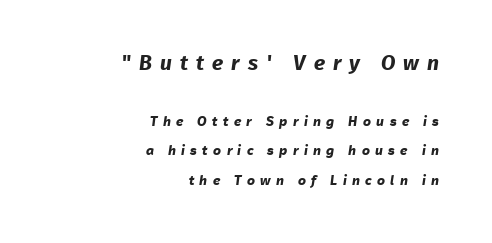
Honestly, the rows look like they've been pulled way apart. As a designer I'd log this as weight 700, bold. Only glyphs here, with clear space below each row. Honestly, the letter spacing is so wide it's the main thing you notice. Large over small — that's the arrangement of the two blocks here.
